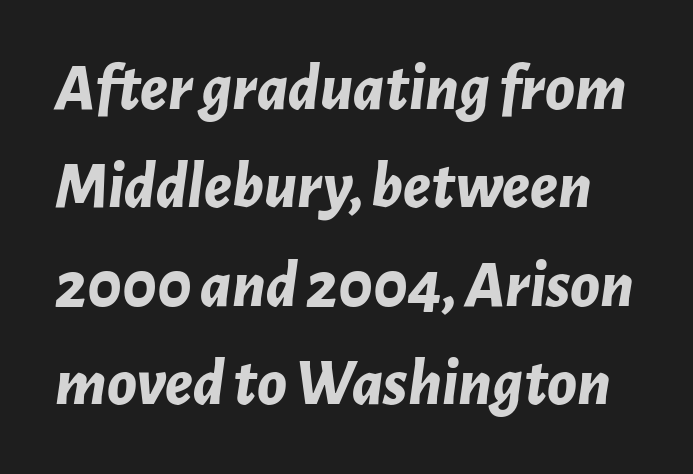
{"italic": "yes", "lean": "right", "slant_degrees": 7, "bold": "yes", "weight": "bold", "width": "normal", "stroke_contrast": "low", "x_height": "medium", "monospaced": "no", "underline": "no", "line_spacing": "normal", "line_spacing_ratio": 1.47, "letter_spacing": "normal", "letter_spacing_em": 0.0, "glyph_px": 67}
